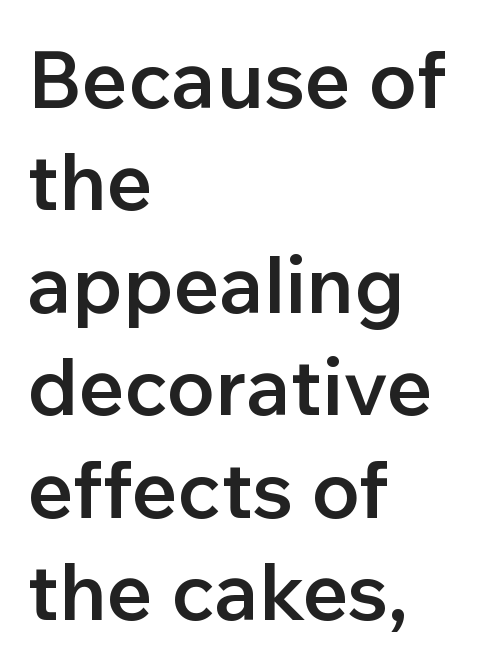
{"serif": "no", "italic": "no", "bold": "semi", "weight": "semibold", "width": "normal", "stroke_contrast": "low", "x_height": "medium", "monospaced": "no", "underline": "no", "align": "left", "line_spacing": "normal", "line_spacing_ratio": 1.28, "letter_spacing": "normal", "letter_spacing_em": 0.0, "glyph_px": 80}
